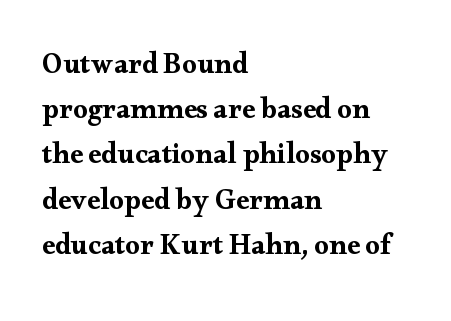
Honestly, the letter spacing is just normal — you wouldn't notice it. Rule under the text: the space is simply empty. Here the designer chose a conventional face with non-uniform glyph widths. Line spacing here is normal. Line beginnings align vertically; line endings do not.
